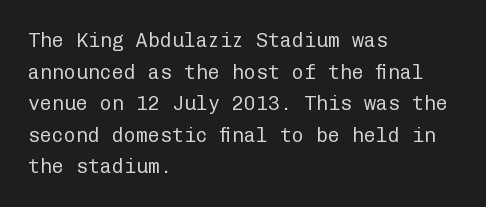
Teacher's note: observe the even left margin — that is flush-left alignment. The passage shown is not underscored anywhere. The rendering uses a moderate line-height, typical for paragraphs. Ascenders rise straight up at ninety degrees. Nobody touched the tracking dial on this one.
